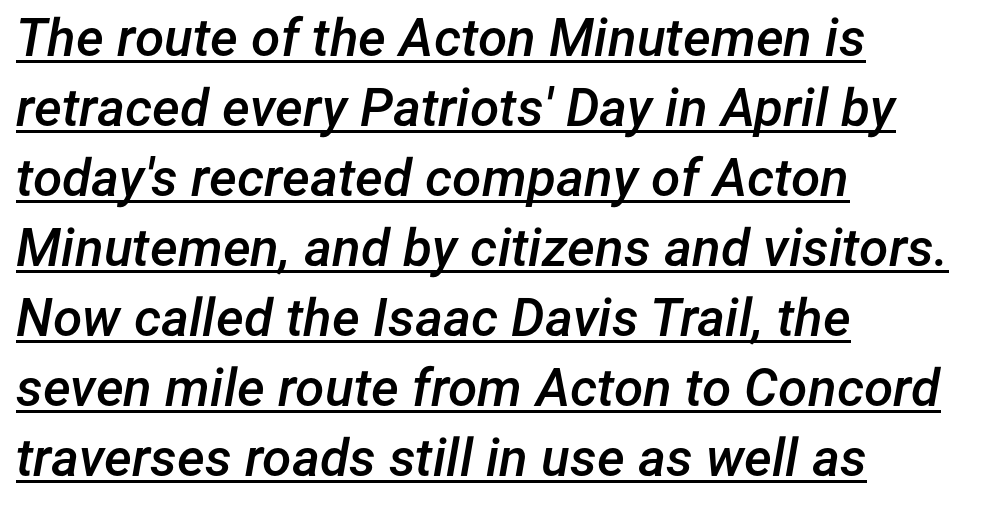
{"italic": "yes", "lean": "right", "slant_degrees": 12, "bold": "semi", "weight": "semibold", "width": "normal", "stroke_contrast": "low", "x_height": "medium", "monospaced": "no", "underline": "yes", "align": "left", "line_spacing": "normal", "line_spacing_ratio": 1.32, "letter_spacing": "normal", "letter_spacing_em": 0.0, "glyph_px": 53}
